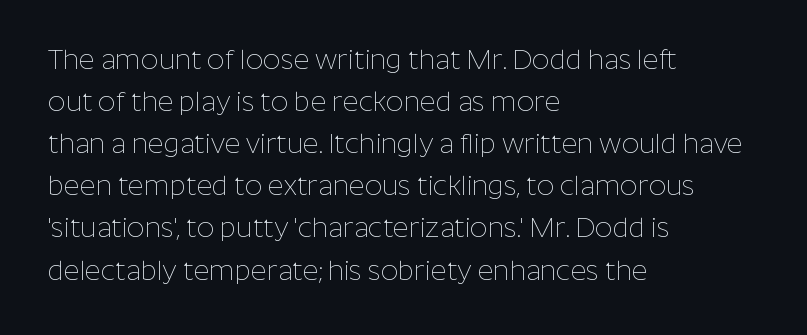
Each new line begins a customary step beneath the previous one. The passage shown is not underscored anywhere. Weight: not bold — regular or lighter. Nope, not italic — everything's standing straight. A classic flush-left, rag-right setting is used for this passage.
